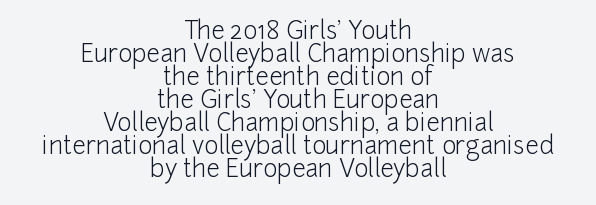
Q: Is the text bold? A: No.
Q: Is the text italic (slanted)? A: No, it is upright.
Q: Is the text underlined? A: No.
Q: How is the paragraph aligned? A: Centered.
Q: Is the spacing between letters normal or unusually wide? A: Normal.
Q: Is the spacing between lines tight, normal or loose? A: Tight.
